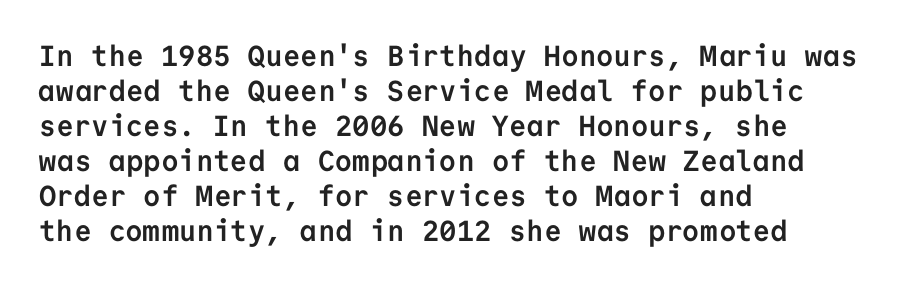
The image shows 29 px semibold sans-serif type, upright, monospaced; set left-aligned, line spacing 1.21x, normal letter spacing, not underlined; low stroke contrast and a medium x-height.
